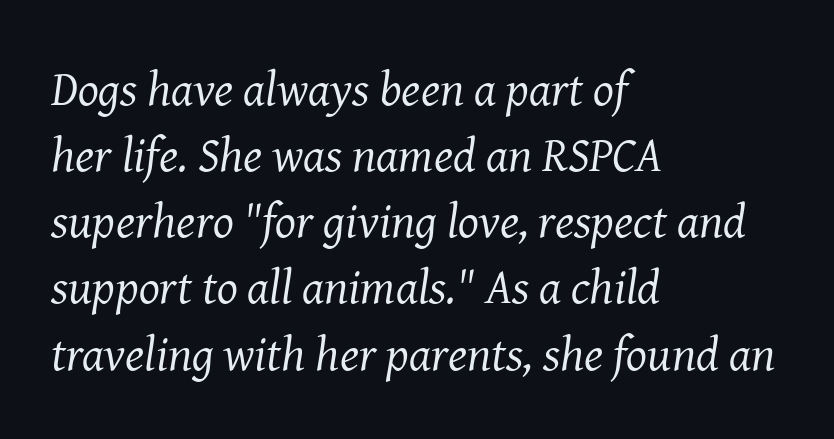
Q: Is the text bold? A: No.
Q: Is the text italic (slanted)? A: Yes, it leans right by about 8 degrees.
Q: Is the typeface a serif or a sans-serif typeface? A: Serif.
Q: Is the text underlined? A: No.
Q: How is the paragraph aligned? A: Left-aligned.
Q: Is the spacing between letters normal or unusually wide? A: Normal.
Q: Is the spacing between lines tight, normal or loose? A: Normal.
Q: Width (condensed, normal, or wide)? A: Normal.
Q: Stroke contrast? A: Medium.
Q: x-height? A: Medium.
Q: Monospaced? A: No.
